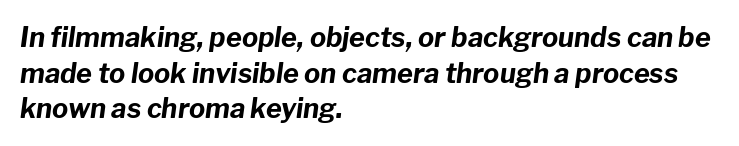
Q: Is the text bold? A: Yes.
Q: Is the text italic (slanted)? A: Yes, it leans right by about 8 degrees.
Q: Is the text underlined? A: No.
Q: How is the paragraph aligned? A: Left-aligned.
Q: Is the spacing between letters normal or unusually wide? A: Normal.
Q: Is the spacing between lines tight, normal or loose? A: Normal.
